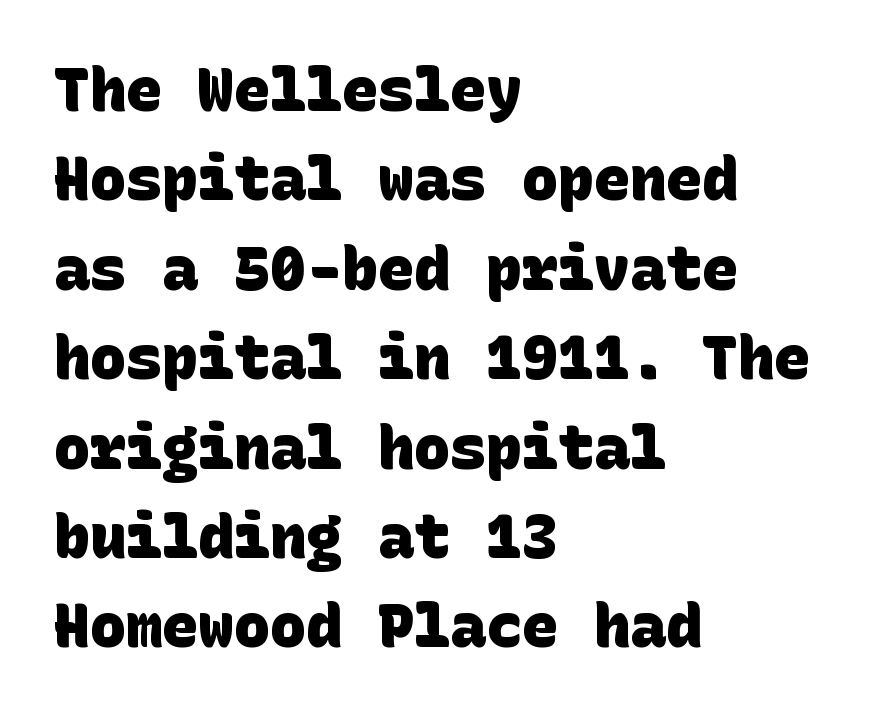
{"serif": "no", "bold": "yes", "weight": "heavy", "width": "normal", "stroke_contrast": "low", "x_height": "large", "underline": "no", "align": "left", "line_spacing": "normal", "line_spacing_ratio": 1.49, "letter_spacing": "normal", "letter_spacing_em": 0.0, "glyph_px": 60}
